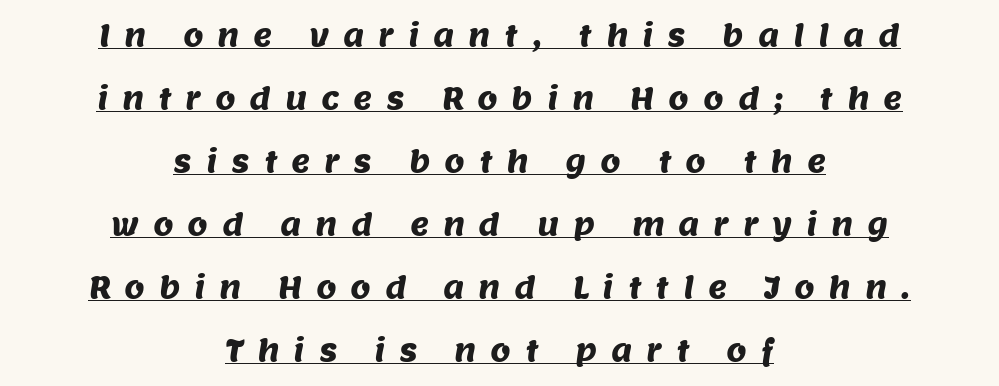
The image shows 29 px sans-serif type; set centered, loose line spacing (2.17x), unusually wide letter spacing (+0.48 em), underlined; medium stroke contrast and a large x-height.
